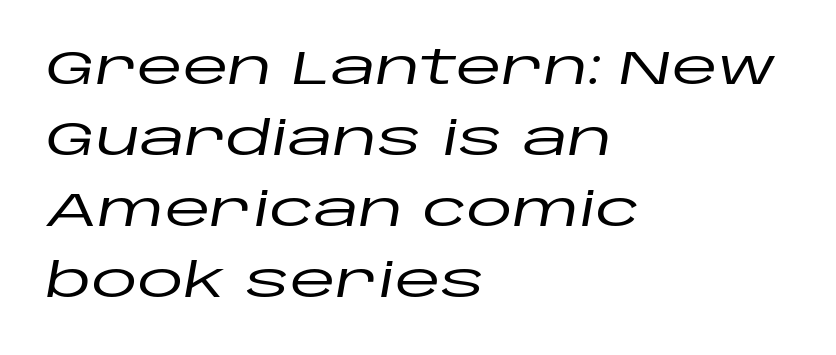
{"italic": "yes", "lean": "right", "slant_degrees": 10, "width": "wide", "stroke_contrast": "low", "x_height": "large", "monospaced": "no", "underline": "no", "align": "left", "line_spacing": "normal", "line_spacing_ratio": 1.51, "letter_spacing": "normal", "letter_spacing_em": 0.0, "glyph_px": 47}
